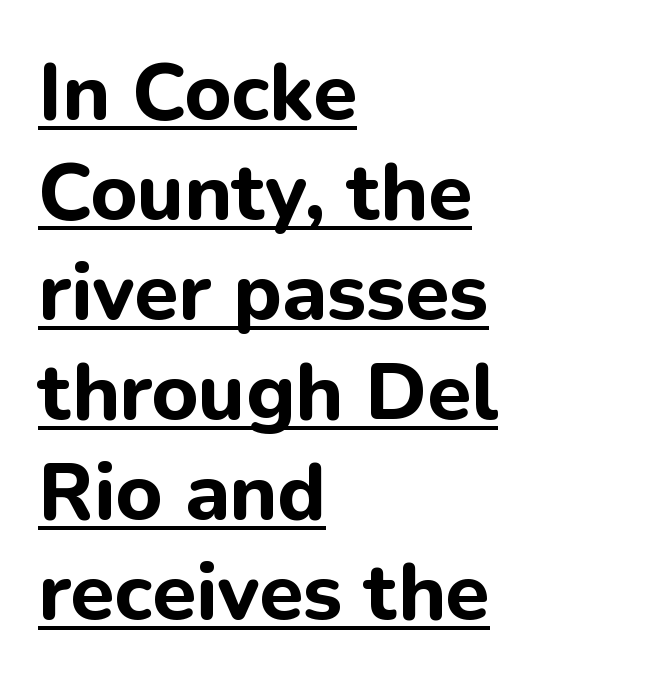
{"serif": "no", "italic": "no", "bold": "yes", "weight": "bold", "width": "normal", "stroke_contrast": "low", "x_height": "medium", "monospaced": "no", "underline": "yes", "align": "left", "line_spacing": "normal", "line_spacing_ratio": 1.25, "letter_spacing": "normal", "letter_spacing_em": 0.0, "glyph_px": 80}
